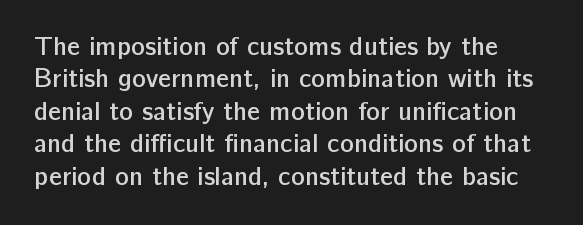
Q: Is the text bold? A: Semi-bold.
Q: Is the text italic (slanted)? A: No, it is upright.
Q: Is the text underlined? A: No.
Q: Is the spacing between letters normal or unusually wide? A: Normal.
Q: Is the spacing between lines tight, normal or loose? A: Normal.
